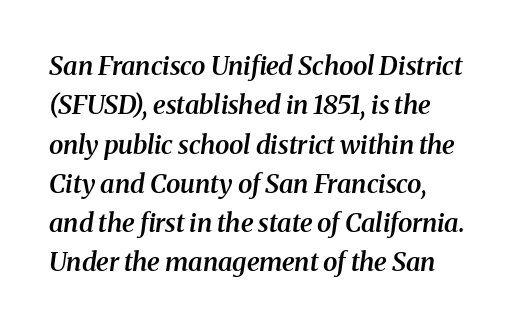
The image shows 26 px text type, italic (leaning right); set left-aligned, normal line spacing (1.51x), normal letter spacing, not underlined.
